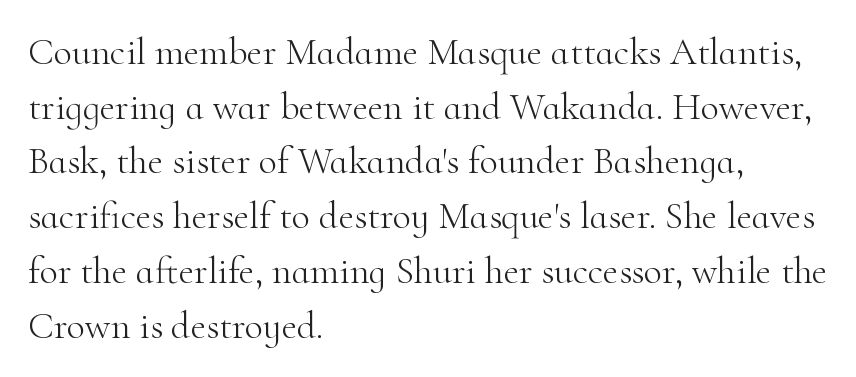
The foot of each line stays bare and open. Alignment: flush left. Do the characters align in a grid? No, the font is proportional. The rendering shows small feet on the letterforms — a serif design. Every stem runs plumb, perpendicular to the baseline. Short note: letters normally spaced.
